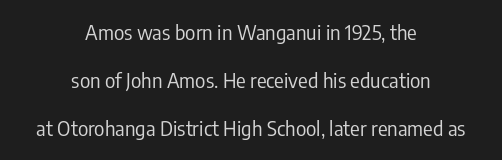
Caption: multi-line text, centered on the measure. The line texture is even and compact thanks to regular tracking. Characters remain perfectly vertical along every line. Reading down the column, the eye jumps a long way to each next line.
